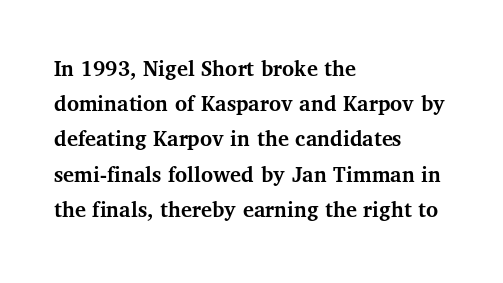
Q: Is the text bold? A: Yes.
Q: Is the text italic (slanted)? A: No, it is upright.
Q: Is the text underlined? A: No.
Q: How is the paragraph aligned? A: Left-aligned.
Q: Is the spacing between letters normal or unusually wide? A: Normal.
Q: Is the spacing between lines tight, normal or loose? A: Normal.
